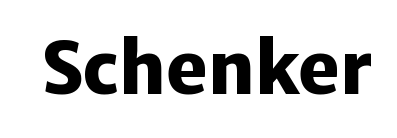
The image shows 71 px heavy sans-serif type, upright; set normal letter spacing, not underlined; low stroke contrast and a medium x-height.
